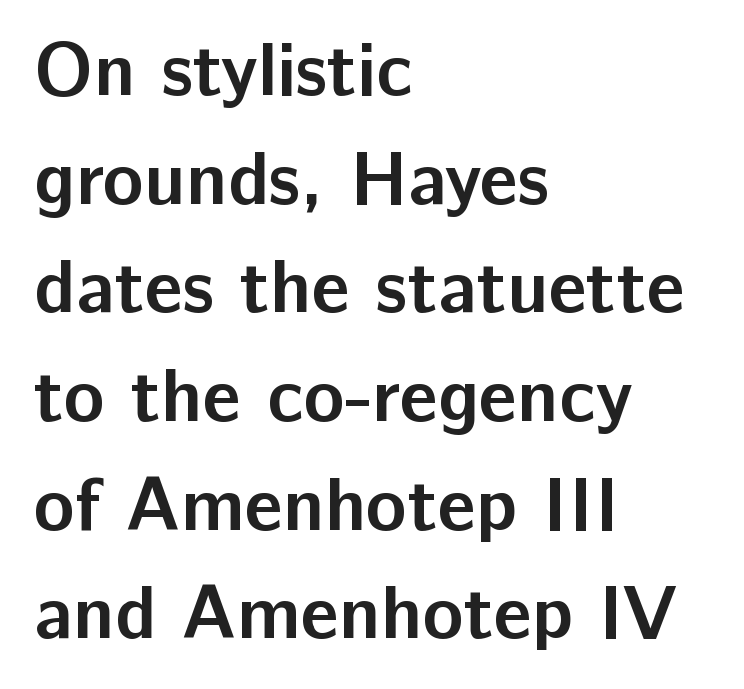
One glance says typical: line gaps are just what's usual. The setting favours the left margin, as ordinary paragraphs usually do. Looks like regular typesetting: each glyph gets only the width it needs. Plenty of ink on the page — the face is bold. Unmarked baselines from the first word to the last.
